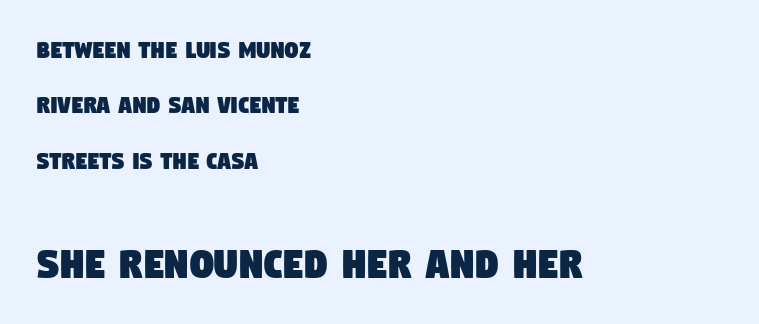
Q: Is the typeface a serif or a sans-serif typeface? A: Sans-serif.
Q: Is the text underlined? A: No.
Q: How is the paragraph aligned? A: Left-aligned.
Q: Is the spacing between letters normal or unusually wide? A: Normal.
Q: Is the spacing between lines tight, normal or loose? A: Loose.
Q: Which block of text is set in a larger size, the first (top) or the second (bottom)? A: The second (bottom) one.
Q: Width (condensed, normal, or wide)? A: Condensed.
Q: Stroke contrast? A: Low.
Q: x-height? A: Large.
Q: Monospaced? A: No.
